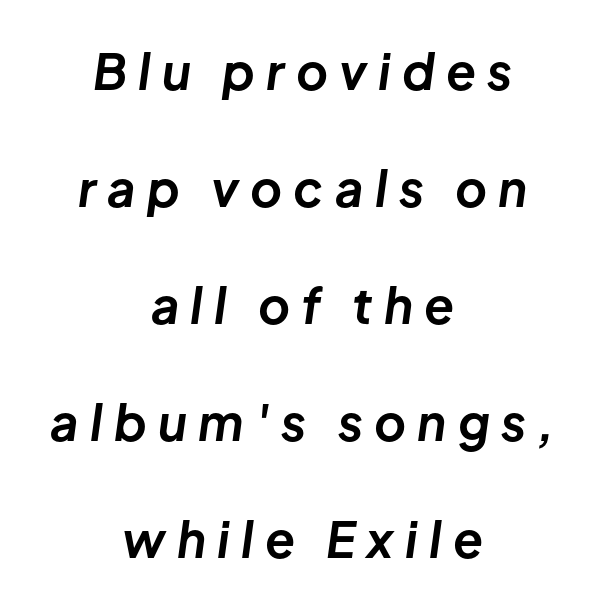
Strong, thick strokes mark this as bold type. Tracking here is generous; glyphs stand well apart from one another. Words float on clear page, feet unadorned. Spacing verdict: proportional, widths tailored to each character.
